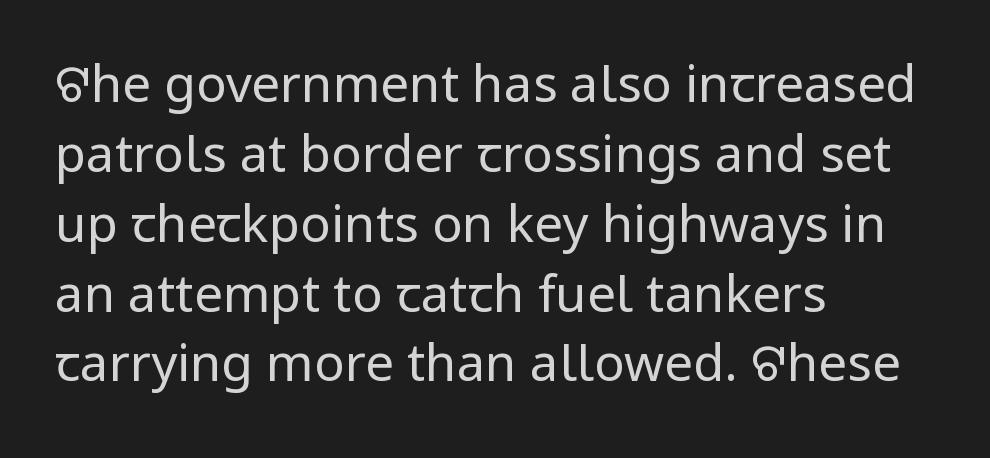
The image shows 51 px regular-weight sans-serif type, upright; set left-aligned, normal line spacing (1.37x), normal letter spacing, not underlined; low stroke contrast and a medium x-height.
